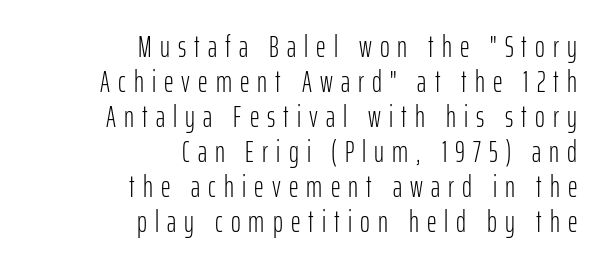
Descenders are the only things crossing below the line. Does the lettering tilt? It doesn't — this is upright. These glyphs show unthickened strokes, regular width or finer. The typesetter chose a ragged-left arrangement here.
